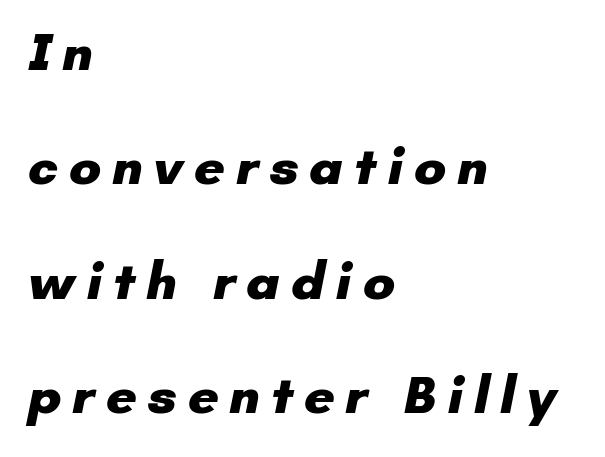
The image shows 54 px heavy sans-serif type; set left-aligned, loose line spacing (2.12x), not underlined; low stroke contrast and a small x-height.
